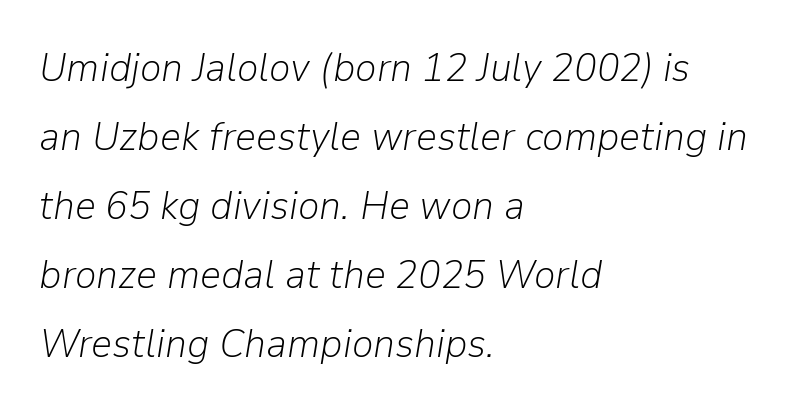
Heft: none added — not bold. One glance says typical: line gaps are just what's usual. Looking at the ascenders, they clearly lean. Check under the words: just untouched page.
